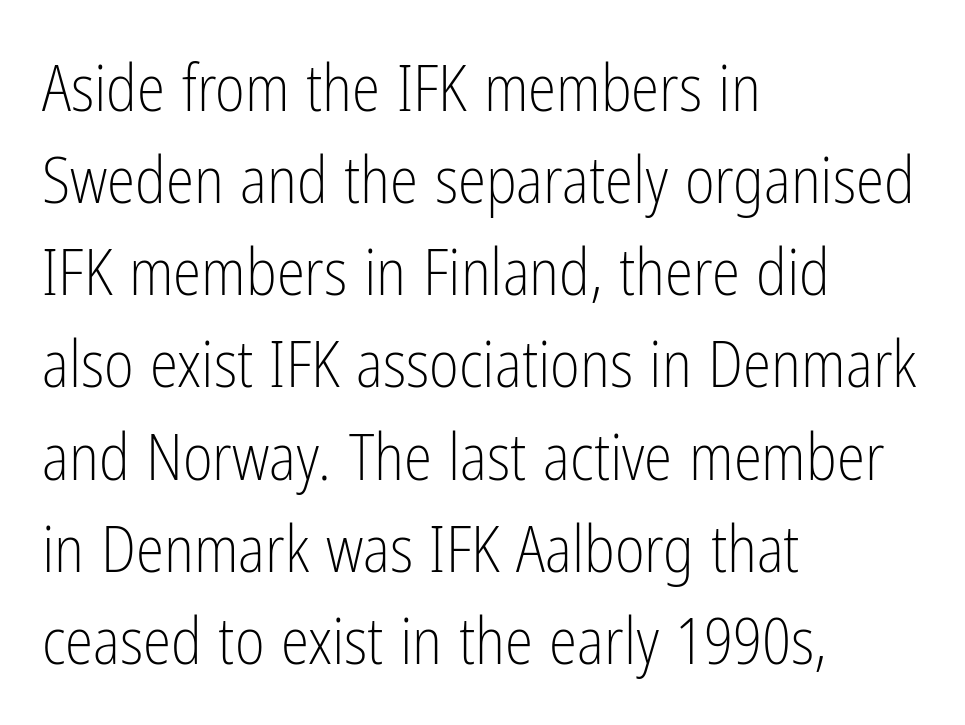
{"serif": "no", "italic": "no", "bold": "no", "weight": "light", "width": "condensed", "stroke_contrast": "low", "x_height": "medium", "monospaced": "no", "underline": "no", "align": "left", "line_spacing": "normal", "line_spacing_ratio": 1.44, "letter_spacing": "normal", "letter_spacing_em": 0.0, "glyph_px": 64}
